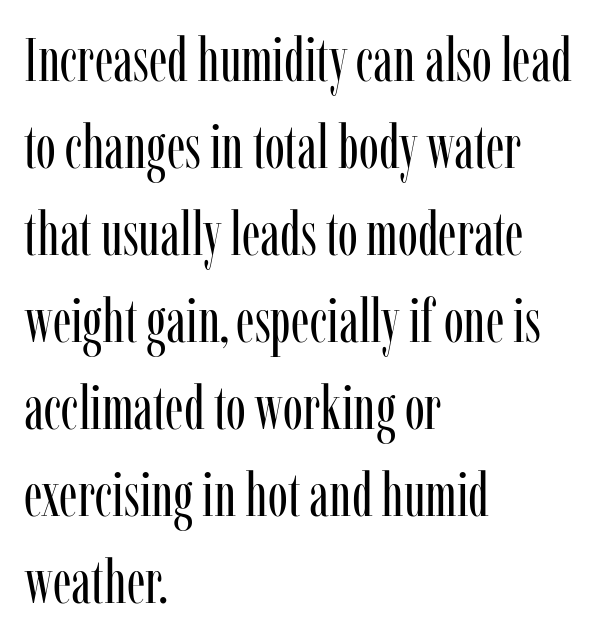
Q: Is the text bold? A: No.
Q: Is the text italic (slanted)? A: No, it is upright.
Q: Is the typeface a serif or a sans-serif typeface? A: Serif.
Q: Is the text underlined? A: No.
Q: How is the paragraph aligned? A: Left-aligned.
Q: Is the spacing between letters normal or unusually wide? A: Normal.
Q: Is the spacing between lines tight, normal or loose? A: Normal.
Q: Width (condensed, normal, or wide)? A: Condensed.
Q: Stroke contrast? A: Low.
Q: x-height? A: Medium.
Q: Monospaced? A: No.
